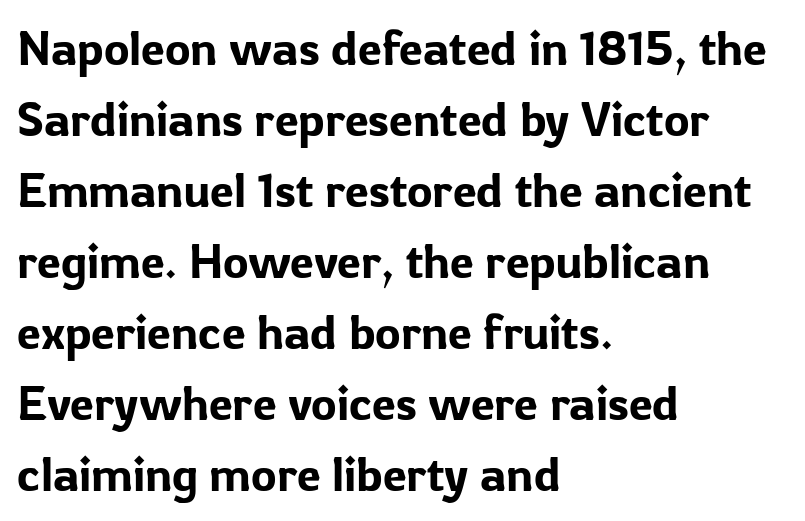
Anything drawn beneath the words? Only blank space. Between one letter and the next there's only the usual sliver of space. Look at the bottom of the vertical strokes: they stop flat, with no serifs. This sample keeps an unexceptional amount of space between lines. Caption: multi-line text, flush left, ragged right.
